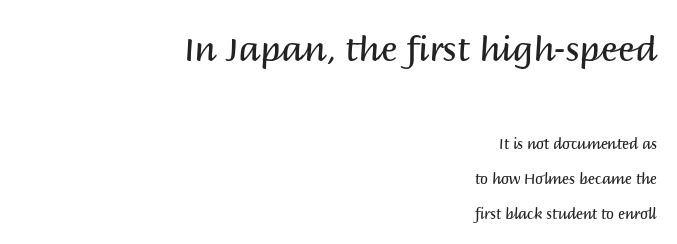
Q: Is the text bold? A: No.
Q: Is the text italic (slanted)? A: Yes.
Q: Is the typeface a serif or a sans-serif typeface? A: Sans-serif.
Q: Is the text underlined? A: No.
Q: How is the paragraph aligned? A: Right-aligned.
Q: Is the spacing between letters normal or unusually wide? A: Normal.
Q: Is the spacing between lines tight, normal or loose? A: Loose.
Q: Which block of text is set in a larger size, the first (top) or the second (bottom)? A: The first (top) one.
Q: Width (condensed, normal, or wide)? A: Normal.
Q: Stroke contrast? A: Medium.
Q: x-height? A: Large.
Q: Monospaced? A: No.
